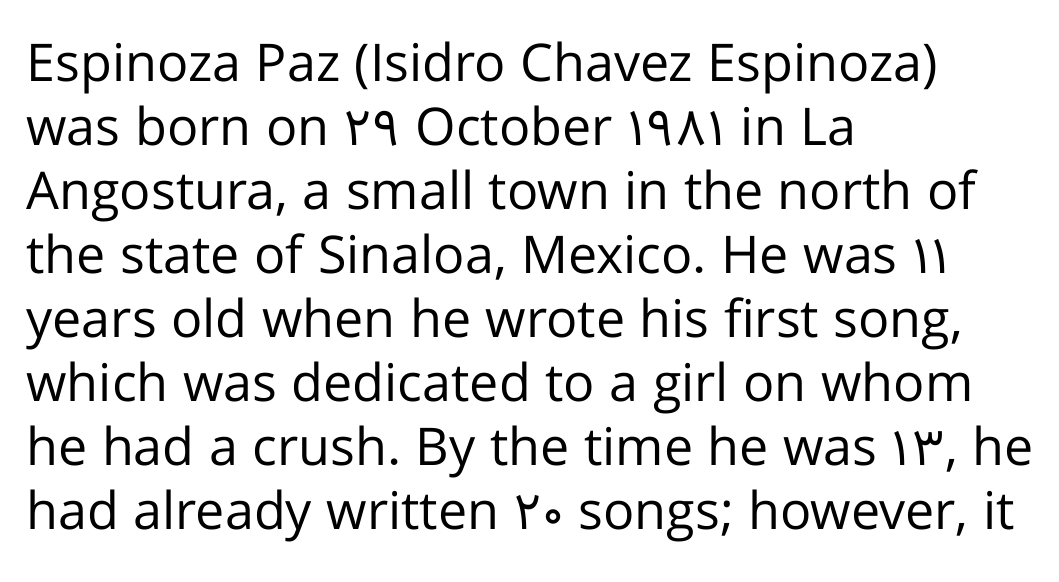
{"serif": "no", "italic": "no", "bold": "no", "weight": "regular", "width": "normal", "stroke_contrast": "low", "x_height": "medium", "monospaced": "no", "underline": "no", "align": "left", "line_spacing_ratio": 1.23, "letter_spacing": "normal", "letter_spacing_em": 0.0, "glyph_px": 52}
